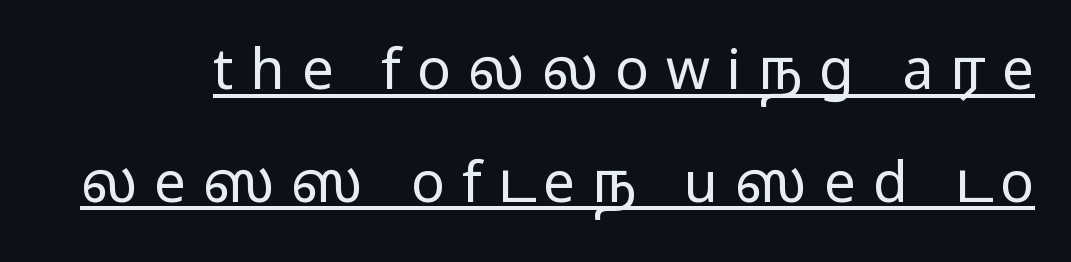
Q: Is the text bold? A: No.
Q: Is the text italic (slanted)? A: No, it is upright.
Q: Is the typeface a serif or a sans-serif typeface? A: Sans-serif.
Q: Is the text underlined? A: Yes.
Q: Is the spacing between letters normal or unusually wide? A: Unusually wide.
Q: Is the spacing between lines tight, normal or loose? A: Loose.
Q: Width (condensed, normal, or wide)? A: Wide.
Q: Stroke contrast? A: Low.
Q: x-height? A: Medium.
Q: Monospaced? A: No.
